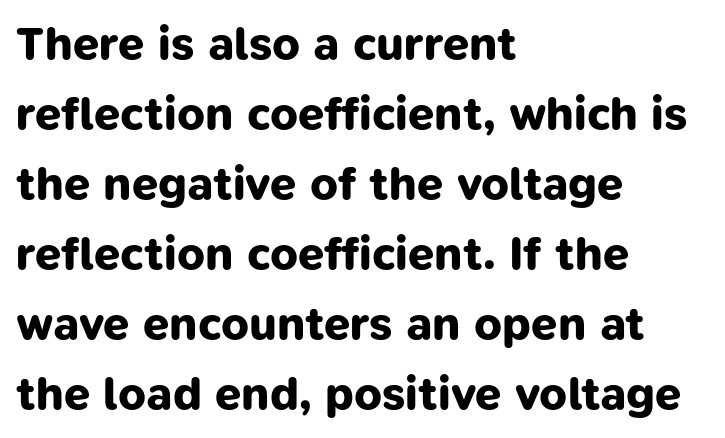
The typeface chosen for these lines omits serifs. Think of a printed novel: that variable character pitch is what you see here. Is the type bold? Yes — the strokes are clearly thick and heavy. The paragraph shown leans on its left margin. How are the letters spaced? Ordinarily, with no added tracking.
